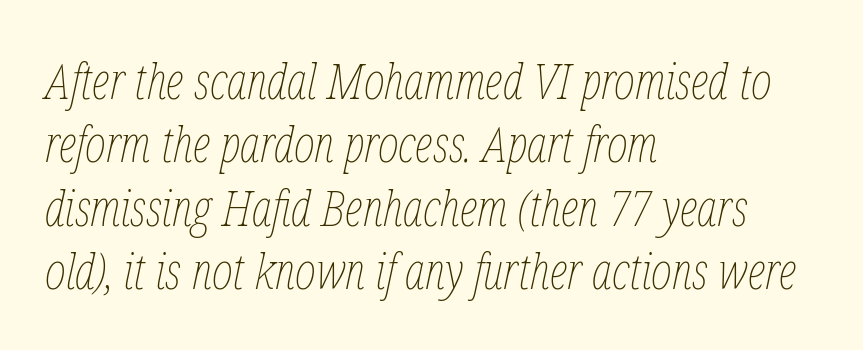
{"italic": "yes", "lean": "right", "slant_degrees": 12, "bold": "no", "weight": "thin", "width": "condensed", "stroke_contrast": "low", "x_height": "medium", "monospaced": "no", "underline": "no", "align": "left", "line_spacing": "normal", "line_spacing_ratio": 1.27, "letter_spacing": "normal", "letter_spacing_em": 0.0, "glyph_px": 50}
